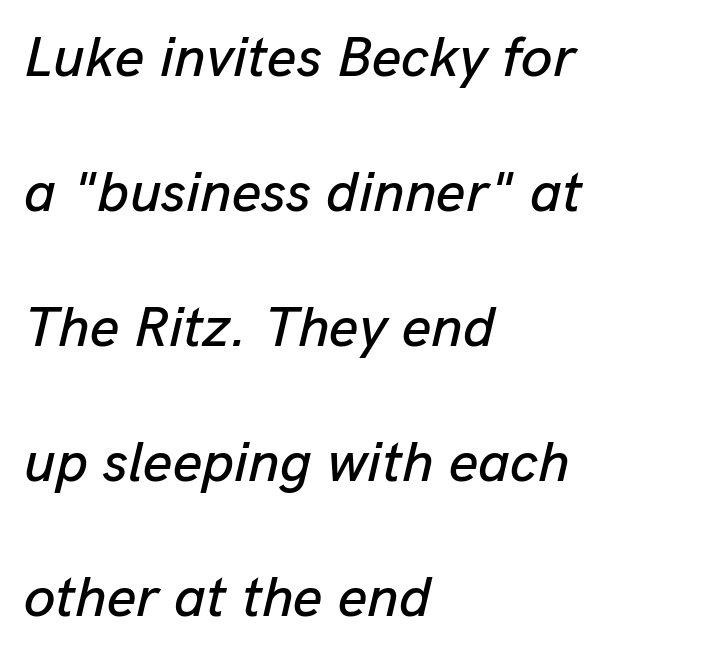
Q: Is the text italic (slanted)? A: Yes, it leans right by about 13 degrees.
Q: Is the text underlined? A: No.
Q: How is the paragraph aligned? A: Left-aligned.
Q: Is the spacing between letters normal or unusually wide? A: Normal.
Q: Is the spacing between lines tight, normal or loose? A: Loose.
Q: Width (condensed, normal, or wide)? A: Normal.
Q: Stroke contrast? A: Low.
Q: x-height? A: Medium.
Q: Monospaced? A: No.
